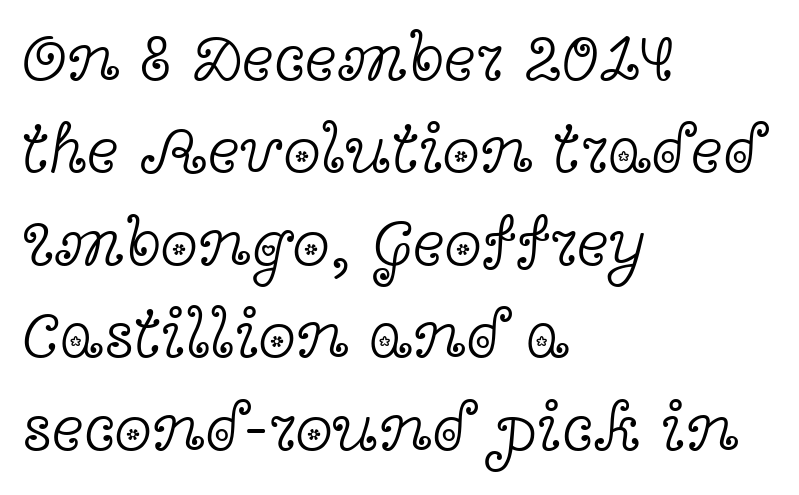
The image shows 68 px light, wide serif type, upright; set left-aligned, normal line spacing (1.36x), normal letter spacing, not underlined; a medium x-height.
